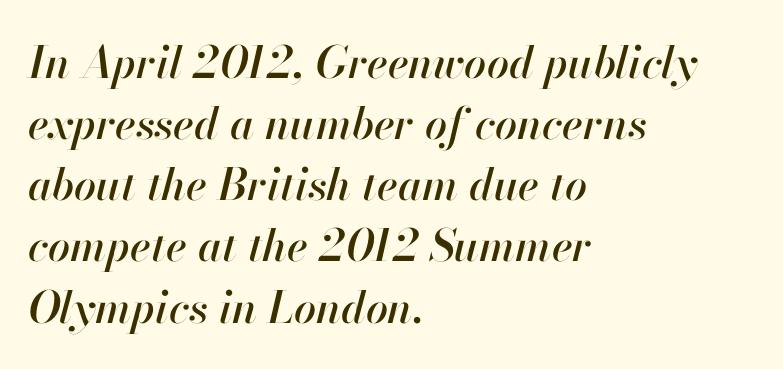
Q: Is the text italic (slanted)? A: Yes, it leans right by about 13 degrees.
Q: Is the text underlined? A: No.
Q: How is the paragraph aligned? A: Left-aligned.
Q: Is the spacing between letters normal or unusually wide? A: Normal.
Q: Is the spacing between lines tight, normal or loose? A: Normal.
Q: Width (condensed, normal, or wide)? A: Normal.
Q: Stroke contrast? A: High.
Q: x-height? A: Small.
Q: Monospaced? A: No.
